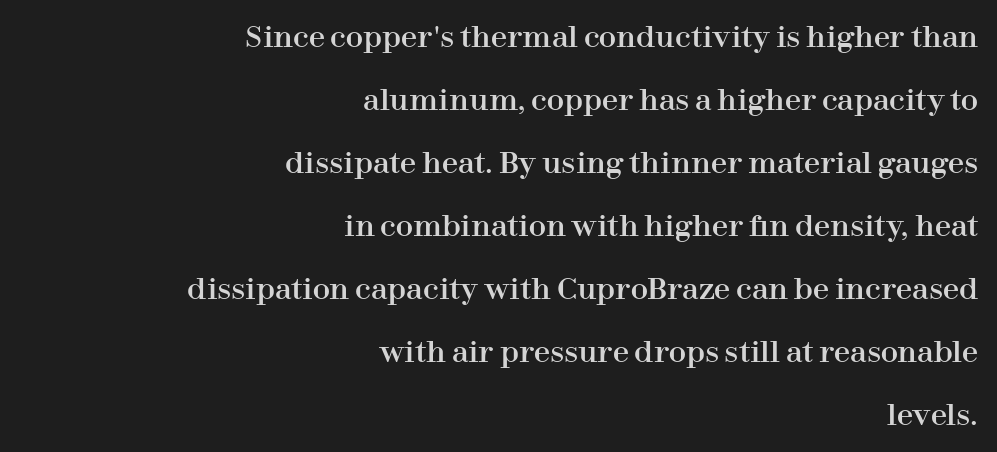
Q: Is the text italic (slanted)? A: No, it is upright.
Q: Is the typeface a serif or a sans-serif typeface? A: Serif.
Q: Is the text underlined? A: No.
Q: How is the paragraph aligned? A: Right-aligned.
Q: Is the spacing between letters normal or unusually wide? A: Normal.
Q: Is the spacing between lines tight, normal or loose? A: Loose.
Q: Width (condensed, normal, or wide)? A: Normal.
Q: Stroke contrast? A: High.
Q: x-height? A: Medium.
Q: Monospaced? A: No.
